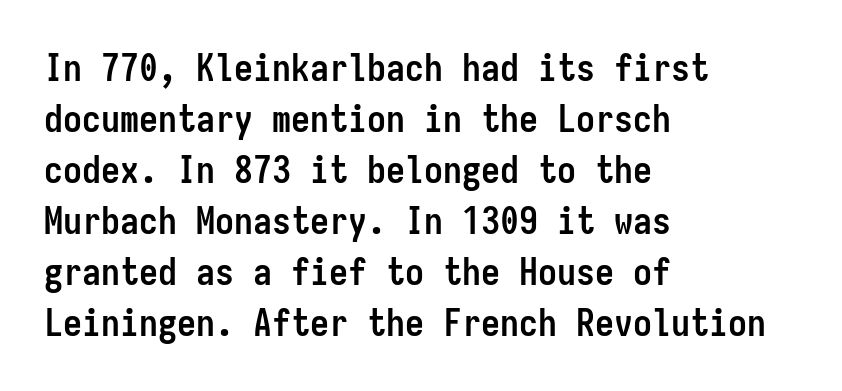
The image shows 38 px semibold, condensed sans-serif type, upright, monospaced; set left-aligned, normal line spacing (1.34x), normal letter spacing, not underlined; low stroke contrast and a medium x-height.
